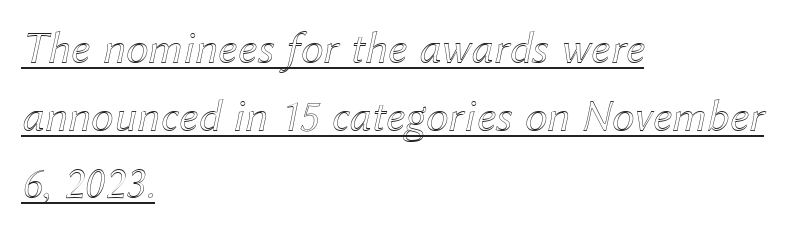
Is the type slanted? Yes — the strokes lean at a clear angle. Students, observe the line beneath the letters — that is underlining. Spacing verdict: proportional, widths tailored to each character. Baseline-to-baseline distance is the conventional proportion of letter height. No extra tracking has been applied to these lines.
